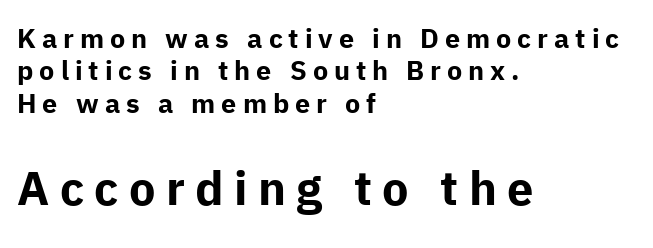
Q: Is the text bold? A: Yes.
Q: Is the text italic (slanted)? A: No, it is upright.
Q: Is the typeface a serif or a sans-serif typeface? A: Sans-serif.
Q: Is the text underlined? A: No.
Q: How is the paragraph aligned? A: Left-aligned.
Q: Is the spacing between letters normal or unusually wide? A: Unusually wide.
Q: Which block of text is set in a larger size, the first (top) or the second (bottom)? A: The second (bottom) one.
Q: Width (condensed, normal, or wide)? A: Normal.
Q: Stroke contrast? A: Low.
Q: x-height? A: Medium.
Q: Monospaced? A: No.
